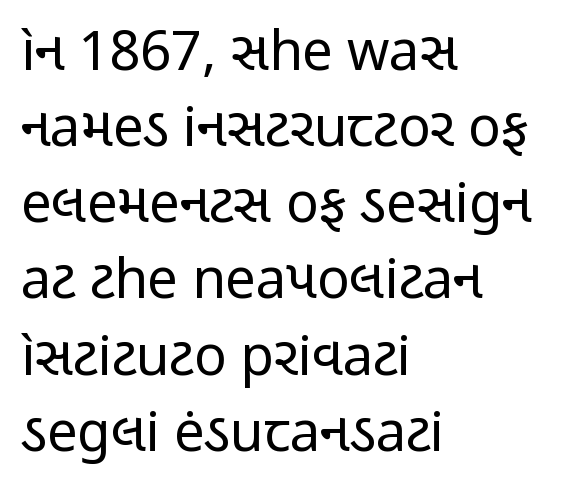
The image shows 54 px regular-weight, condensed sans-serif type, upright; set left-aligned, normal line spacing (1.41x), normal letter spacing, not underlined; low stroke contrast and a medium x-height.
